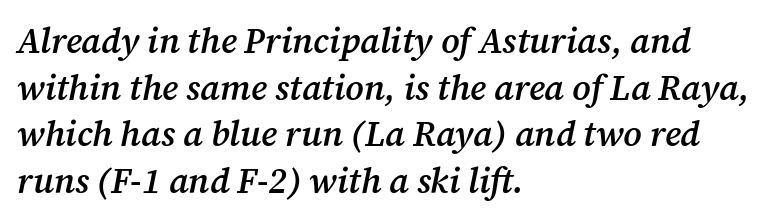
{"serif": "yes", "italic": "yes", "lean": "right", "slant_degrees": 12, "bold": "semi", "weight": "semibold", "width": "normal", "stroke_contrast": "medium", "x_height": "medium", "monospaced": "no", "underline": "no", "align": "left", "line_spacing": "normal", "line_spacing_ratio": 1.33, "letter_spacing": "normal", "letter_spacing_em": 0.0, "glyph_px": 35}
